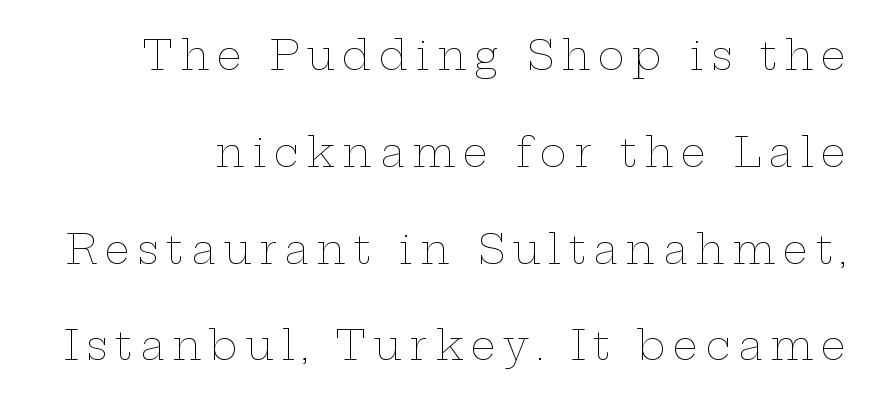
The image shows 40 px thin, wide type, upright; set loose line spacing (2.42x), not underlined; low stroke contrast and a medium x-height.
